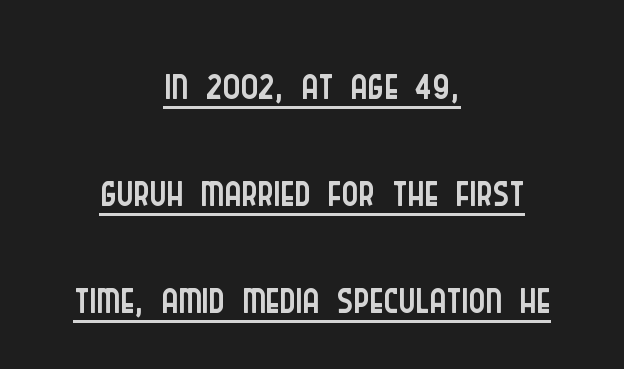
{"serif": "no", "italic": "no", "bold": "no", "weight": "light", "width": "condensed", "stroke_contrast": "low", "x_height": "large", "monospaced": "no", "underline": "yes", "align": "center", "line_spacing": "normal", "line_spacing_ratio": 1.7, "letter_spacing": "normal", "letter_spacing_em": 0.0, "glyph_px": 63}
